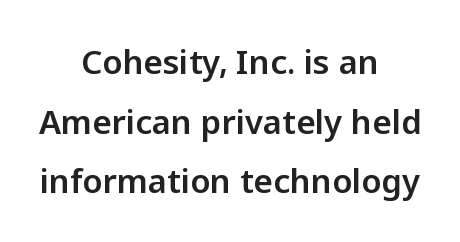
In terms of letterform style, serifs are entirely absent. Glyph-to-glyph distance matches everyday printed text. When letters stand straight like this, we call the style roman or upright. Underline: absent.
